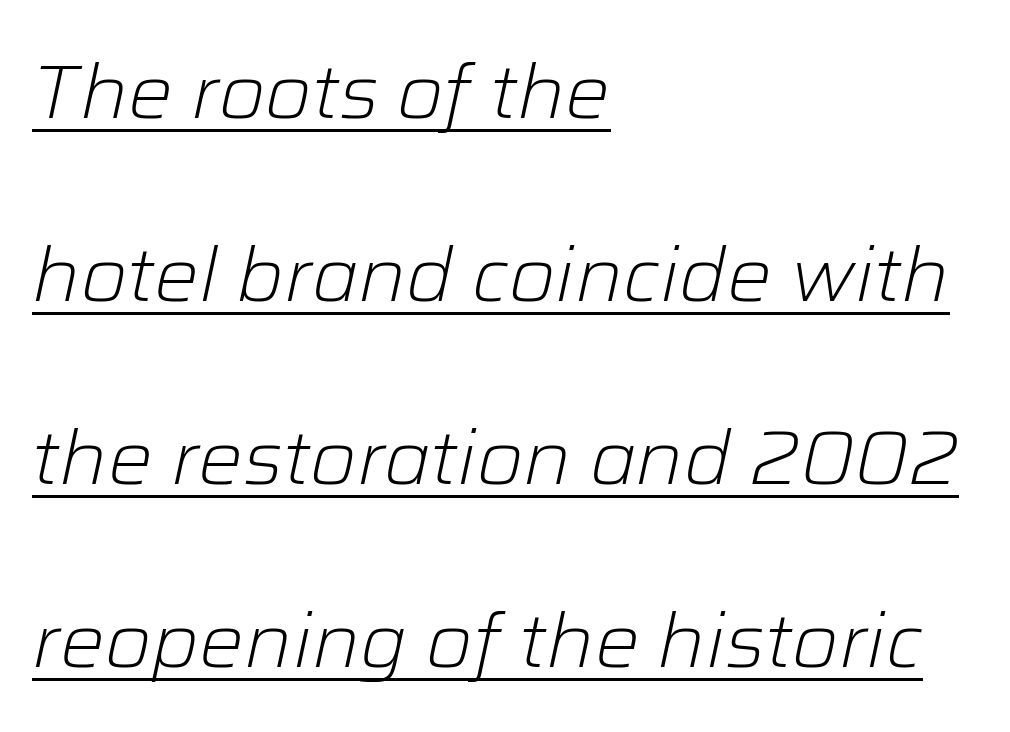
Q: Is the text bold? A: No.
Q: Is the text italic (slanted)? A: Yes, it leans right by about 12 degrees.
Q: Is the text underlined? A: Yes.
Q: How is the paragraph aligned? A: Left-aligned.
Q: Is the spacing between letters normal or unusually wide? A: Normal.
Q: Is the spacing between lines tight, normal or loose? A: Loose.
Q: Width (condensed, normal, or wide)? A: Normal.
Q: Stroke contrast? A: Low.
Q: x-height? A: Medium.
Q: Monospaced? A: No.
